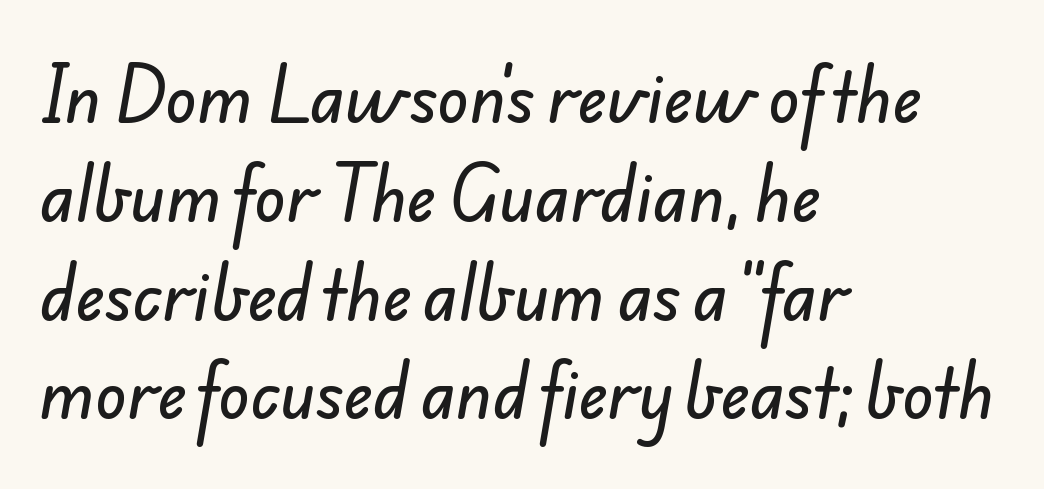
The image shows 65 px sans-serif type; set left-aligned, normal line spacing (1.52x), normal letter spacing, not underlined; low stroke contrast and a small x-height.
